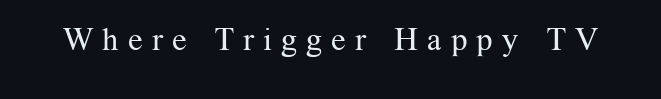
The image shows 32 px regular-weight serif type, upright; set unusually wide letter spacing (+0.28 em), not underlined; medium stroke contrast and a medium x-height.
